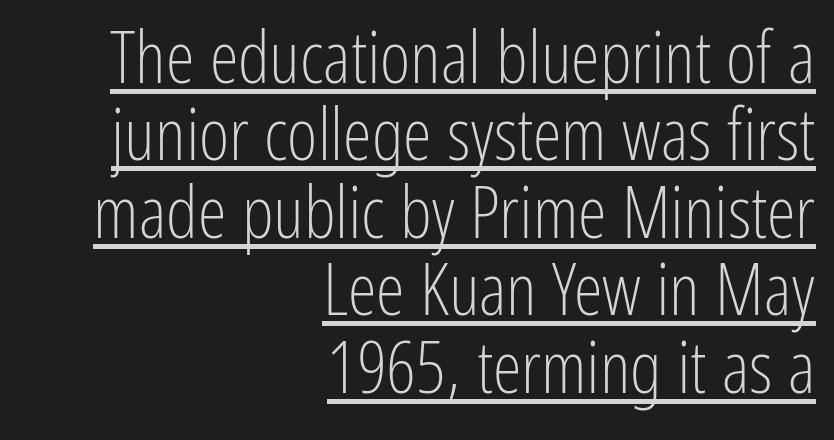
{"serif": "no", "italic": "no", "bold": "no", "weight": "light", "width": "condensed", "stroke_contrast": "low", "x_height": "medium", "monospaced": "no", "underline": "yes", "align": "right", "line_spacing": "tight", "line_spacing_ratio": 1.06, "letter_spacing": "normal", "letter_spacing_em": 0.0, "glyph_px": 73}
